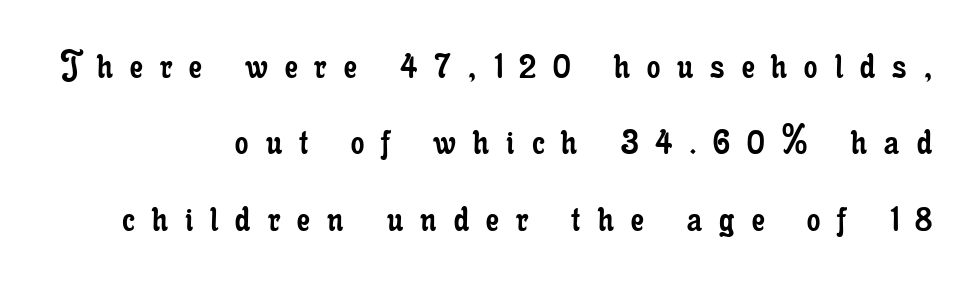
The image shows 42 px regular-weight, condensed serif type, upright; set right-aligned, line spacing 1.82x, unusually wide letter spacing (+0.41 em), not underlined; low stroke contrast and a small x-height.
